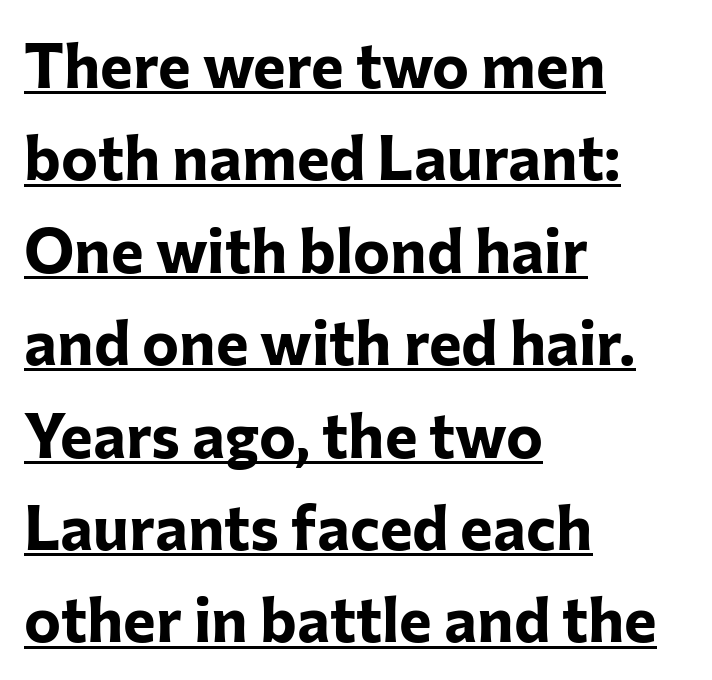
The image shows 62 px bold sans-serif type, upright; set left-aligned, normal line spacing (1.49x), normal letter spacing, underlined; low stroke contrast and a medium x-height.
